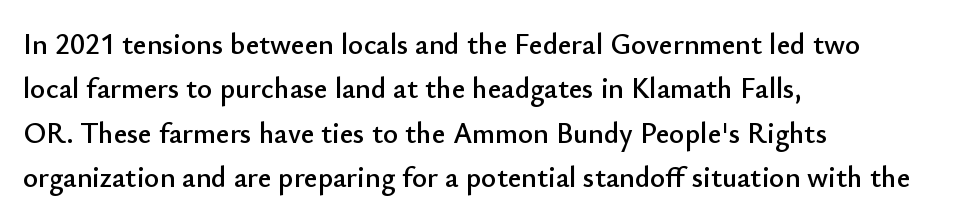
Q: Is the text italic (slanted)? A: No, it is upright.
Q: Is the typeface a serif or a sans-serif typeface? A: Sans-serif.
Q: Is the text underlined? A: No.
Q: How is the paragraph aligned? A: Left-aligned.
Q: Is the spacing between letters normal or unusually wide? A: Normal.
Q: Is the spacing between lines tight, normal or loose? A: Normal.
Q: Width (condensed, normal, or wide)? A: Normal.
Q: Stroke contrast? A: Low.
Q: x-height? A: Small.
Q: Monospaced? A: No.
